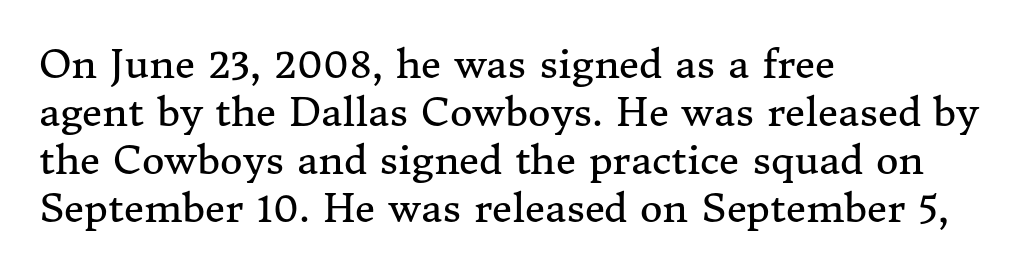
The image shows 39 px regular-weight serif type, upright; set left-aligned, line spacing 1.23x, normal letter spacing, not underlined; medium stroke contrast and a medium x-height.
